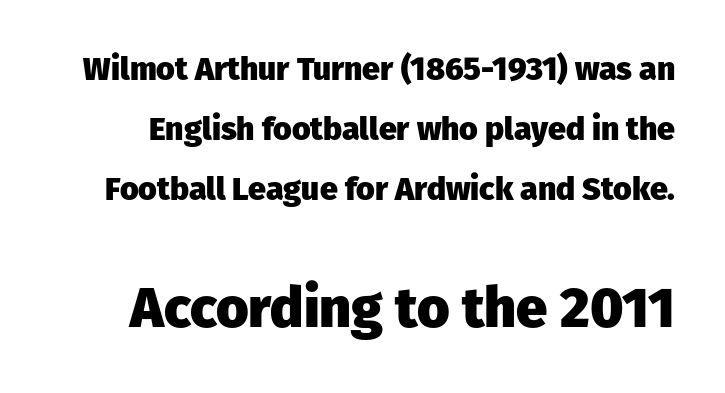
The image shows 56 px heavy sans-serif type, upright; set line spacing 1.87x, normal letter spacing, not underlined; the second (bottom) block is 1.75x larger; low stroke contrast and a medium x-height.
